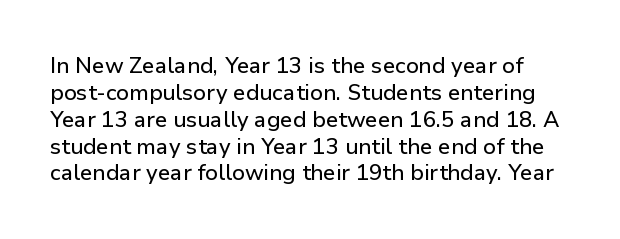
Q: Is the text italic (slanted)? A: No, it is upright.
Q: Is the text underlined? A: No.
Q: Is the spacing between letters normal or unusually wide? A: Normal.
